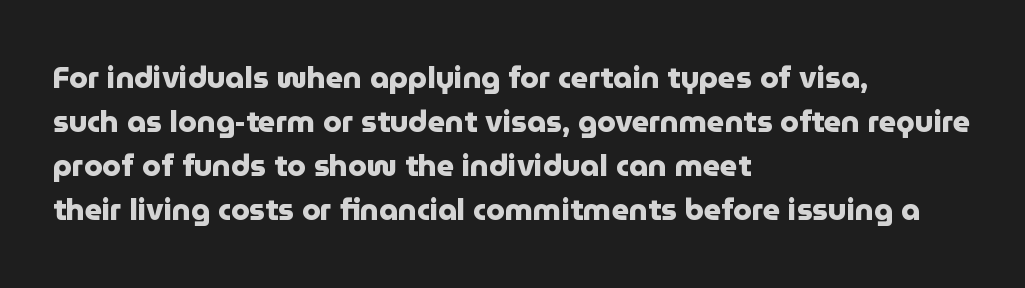
You could call the tracking neutral — neither tight nor loose. Every letter is thick-stroked: bold, no question. A typesetter would label this face a sans. What's the leading like? Ordinary, nothing unusual. This sample has the flowing, uneven cadence of proportional lettering.
